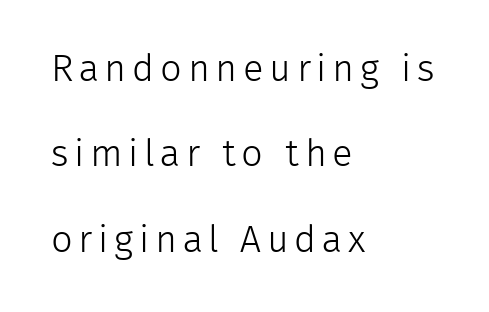
Q: Is the text bold? A: No.
Q: Is the text italic (slanted)? A: No, it is upright.
Q: Is the typeface a serif or a sans-serif typeface? A: Sans-serif.
Q: Is the text underlined? A: No.
Q: How is the paragraph aligned? A: Left-aligned.
Q: Is the spacing between lines tight, normal or loose? A: Loose.
Q: Width (condensed, normal, or wide)? A: Normal.
Q: Stroke contrast? A: Low.
Q: x-height? A: Medium.
Q: Monospaced? A: No.
